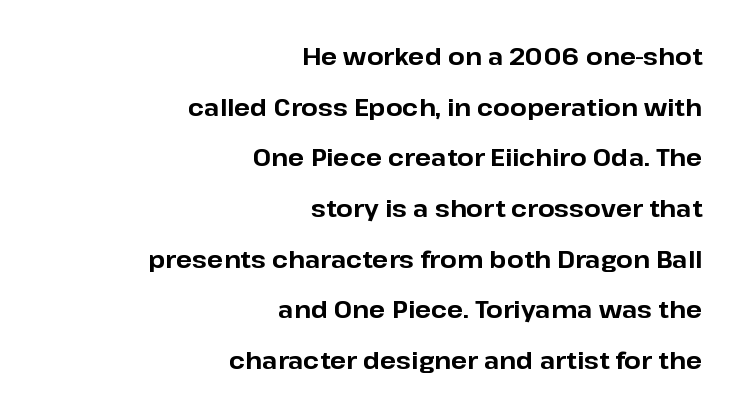
You can tell it's not italic because the verticals are truly vertical. Nothing unusual about the tracking: characters are spaced as the font intends. The block of text is sparse from top to bottom, with ample space between rows. Each line ends at the same right margin while the left side varies.
